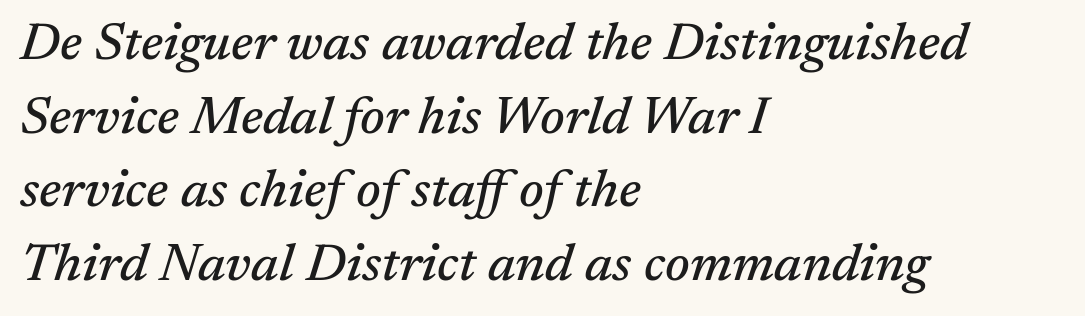
Q: Is the text italic (slanted)? A: Yes, it leans right by about 17 degrees.
Q: Is the typeface a serif or a sans-serif typeface? A: Serif.
Q: Is the text underlined? A: No.
Q: How is the paragraph aligned? A: Left-aligned.
Q: Is the spacing between letters normal or unusually wide? A: Normal.
Q: Is the spacing between lines tight, normal or loose? A: Normal.
Q: Width (condensed, normal, or wide)? A: Normal.
Q: Stroke contrast? A: Medium.
Q: x-height? A: Medium.
Q: Monospaced? A: No.
